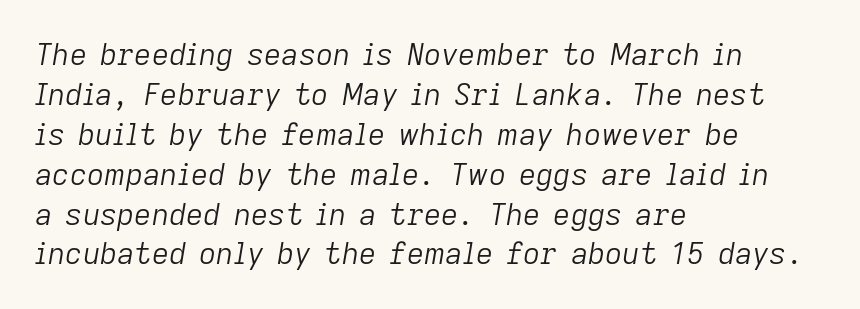
Q: Is the text bold? A: No.
Q: Is the text italic (slanted)? A: Yes, it leans right by about 9 degrees.
Q: Is the text underlined? A: No.
Q: How is the paragraph aligned? A: Left-aligned.
Q: Is the spacing between letters normal or unusually wide? A: Normal.
Q: Is the spacing between lines tight, normal or loose? A: Normal.
Q: Width (condensed, normal, or wide)? A: Normal.
Q: Stroke contrast? A: Low.
Q: x-height? A: Medium.
Q: Monospaced? A: No.
